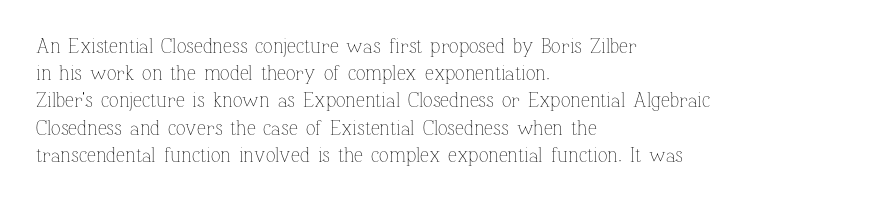
The text block is weighted toward the left margin, trailing off unevenly rightward. Summary of vertical rhythm: regular, with standard interline spacing. Spacing between characters is what you'd get straight out of the box. The letterforms sit at book weight or below.
